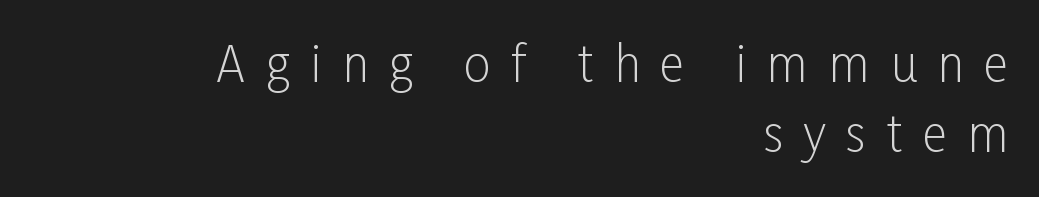
The font sits on the lighter half of the weight spectrum, regular included. This block has exactly the height ordinary leading produces. Think of a printed novel: that variable character pitch is what you see here. The compositor pushed each line to the right boundary. Does the type have serifs? No, each stem ends abruptly.
